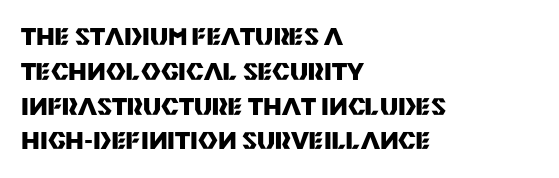
Q: Is the text bold? A: Yes.
Q: Is the text italic (slanted)? A: No, it is upright.
Q: Is the text underlined? A: No.
Q: How is the paragraph aligned? A: Left-aligned.
Q: Is the spacing between letters normal or unusually wide? A: Normal.
Q: Is the spacing between lines tight, normal or loose? A: Normal.
